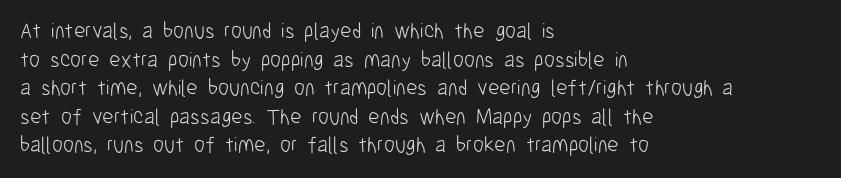
Check the space under the baseline: it is left empty. Characters follow at the spacing the type designer built in. These glyphs show unthickened strokes, regular width or finer. This is the regular roman posture of the typeface. A typesetter would call this leading conventional body-copy spacing. The compositor pushed each line to the left boundary.
